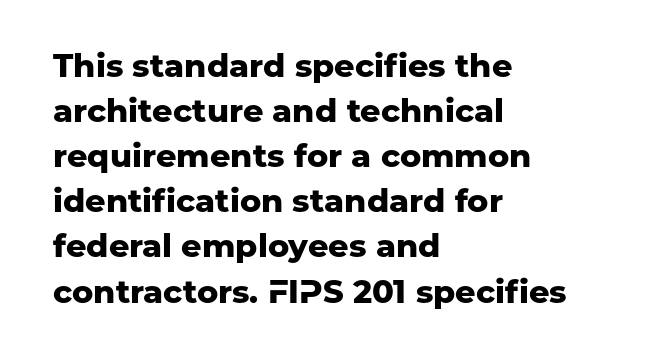
{"serif": "no", "italic": "no", "bold": "yes", "weight": "heavy", "width": "normal", "stroke_contrast": "low", "x_height": "medium", "monospaced": "no", "underline": "no", "align": "left", "line_spacing": "normal", "line_spacing_ratio": 1.41, "letter_spacing": "normal", "letter_spacing_em": 0.0, "glyph_px": 32}
